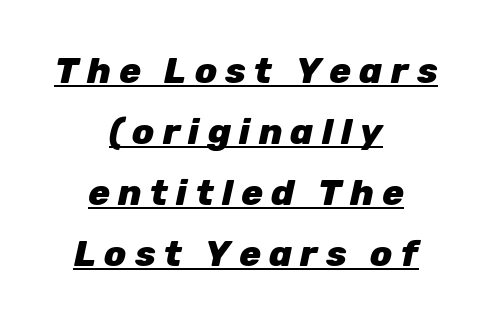
{"italic": "yes", "lean": "right", "slant_degrees": 12, "bold": "yes", "weight": "heavy", "width": "normal", "stroke_contrast": "low", "x_height": "medium", "monospaced": "no", "underline": "yes", "align": "center", "line_spacing": "normal", "line_spacing_ratio": 1.69, "letter_spacing": "wide", "letter_spacing_em": 0.23, "glyph_px": 36}
